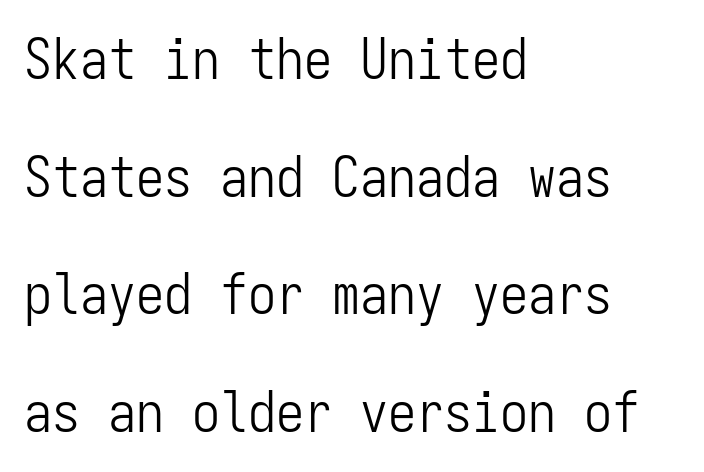
The image shows 56 px light, condensed sans-serif type, upright, monospaced; set left-aligned, loose line spacing (2.1x), normal letter spacing, not underlined; low stroke contrast and a medium x-height.
